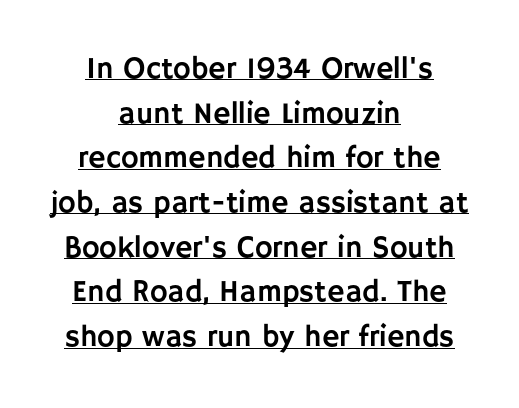
{"serif": "no", "italic": "no", "width": "normal", "stroke_contrast": "low", "x_height": "large", "monospaced": "no", "underline": "yes", "align": "center", "line_spacing": "normal", "line_spacing_ratio": 1.49, "letter_spacing": "normal", "letter_spacing_em": 0.0, "glyph_px": 30}
